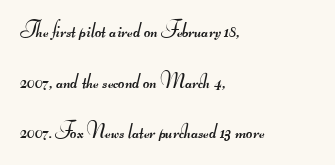
Stem width sits at or under what a default text font uses. The passage is arranged the way most books set body copy — flush left. No extra tracking has been applied to these lines. Anything drawn beneath the words? Only blank space. These lines stand farther apart than default settings would place them.
